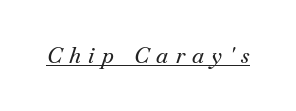
In terms of letterspacing, this is a distinctly airy, spread setting. Style check: oblique. Notice how a bar underscores the lettering throughout.
